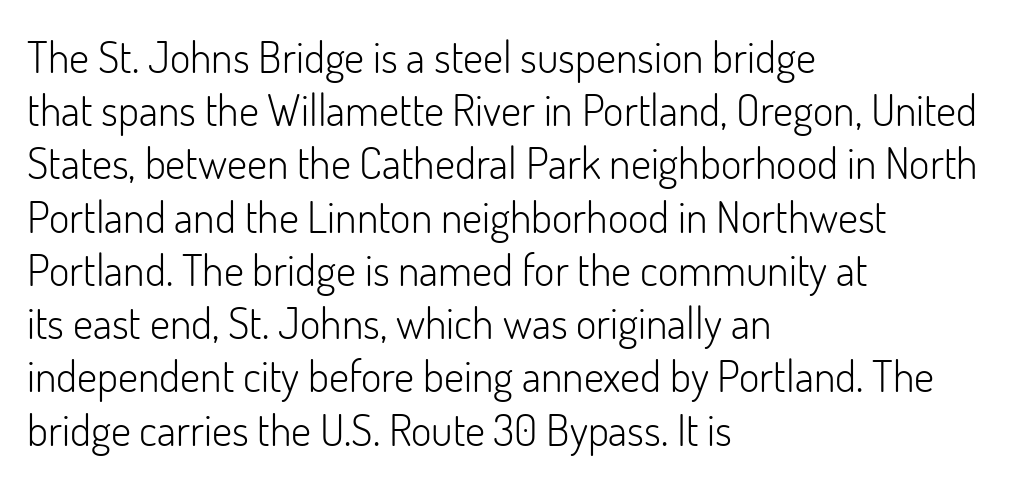
Q: Is the text bold? A: No.
Q: Is the text italic (slanted)? A: No, it is upright.
Q: Is the typeface a serif or a sans-serif typeface? A: Sans-serif.
Q: Is the text underlined? A: No.
Q: How is the paragraph aligned? A: Left-aligned.
Q: Is the spacing between letters normal or unusually wide? A: Normal.
Q: Width (condensed, normal, or wide)? A: Normal.
Q: Stroke contrast? A: Low.
Q: x-height? A: Small.
Q: Monospaced? A: No.
